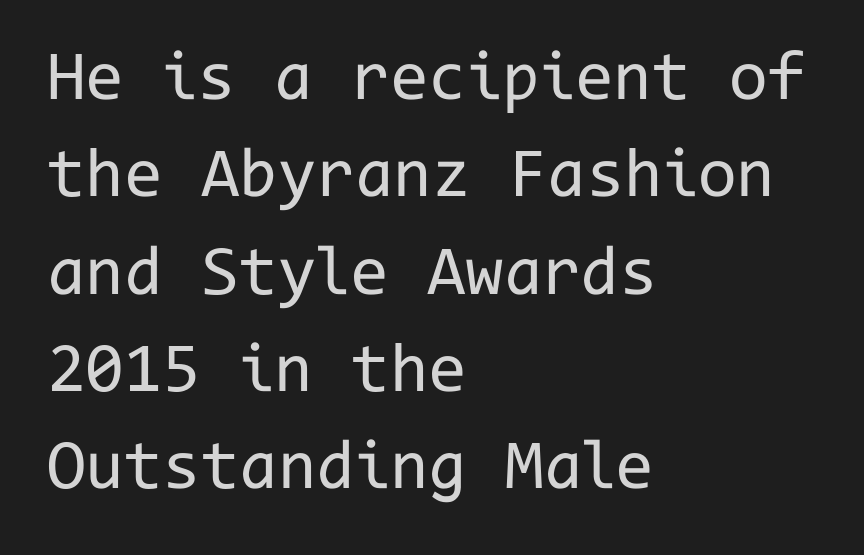
Q: Is the text bold? A: No.
Q: Is the text italic (slanted)? A: No, it is upright.
Q: Is the typeface a serif or a sans-serif typeface? A: Sans-serif.
Q: Is the text underlined? A: No.
Q: How is the paragraph aligned? A: Left-aligned.
Q: Is the spacing between letters normal or unusually wide? A: Normal.
Q: Is the spacing between lines tight, normal or loose? A: Normal.
Q: Width (condensed, normal, or wide)? A: Normal.
Q: Stroke contrast? A: Low.
Q: x-height? A: Medium.
Q: Monospaced? A: Yes.
